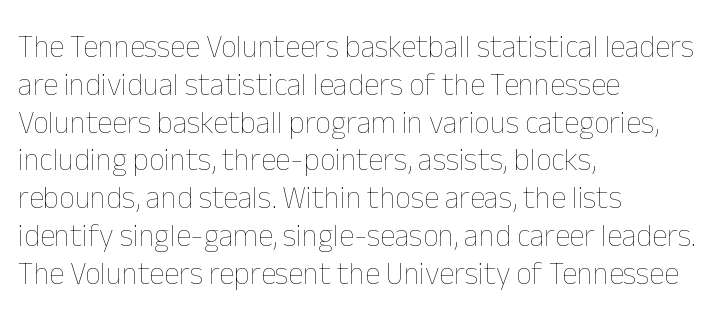
This is the regular roman posture of the typeface. Leftover space on each line is placed entirely after the last word. Counters stay open thanks to moderate or lighter strokes. Check the space under the baseline: it is left empty.
